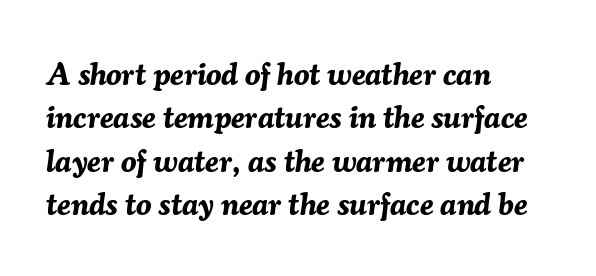
The rendering uses a moderate line-height, typical for paragraphs. Honestly, there is no underline to notice here at all. Chunky letters — that's bold for sure. Characters are canted at an angle relative to the baseline's perpendicular. These lines keep a tight, regular rhythm from letter to letter. A typesetter would call this proportional, since set widths differ per character.
